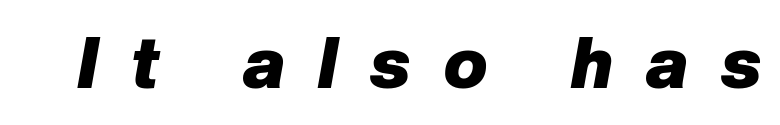
Spacing verdict: proportional, widths tailored to each character. Compared with an ordinary text face, these strokes are far heavier — a full bold. Does the lettering tilt? It does — this is italic. No word sits above an underline. Words appear elongated and porous because spacing is wide.
